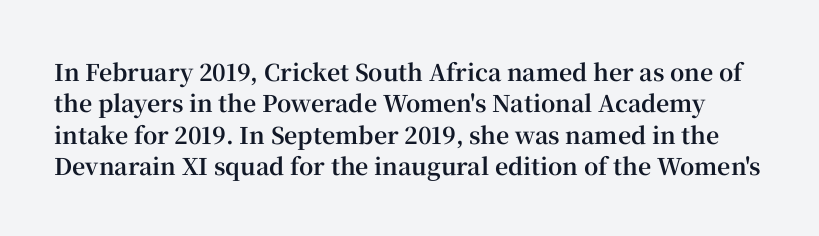
A clean baseline with only descenders dipping below it. Regular leading. Heavy-handed strokes throughout: this text is bold. The specimen reads as upright at a glance. Words appear dense and cohesive because spacing is normal.
